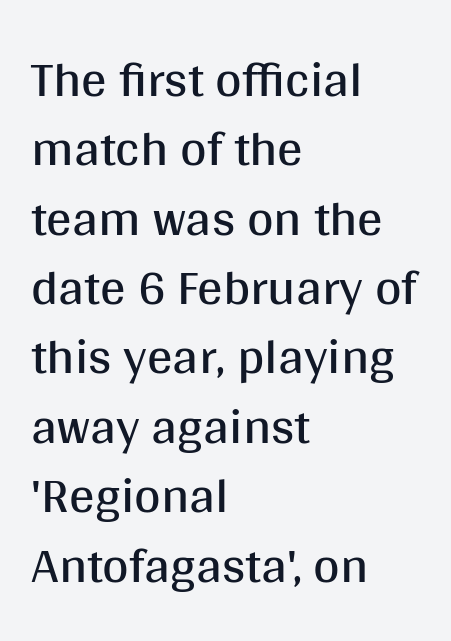
This sample has the flowing, uneven cadence of proportional lettering. No extra ink here — the face is not bold. Normally led — the rows are evenly, conventionally spaced. The passage shown has conventional tracking throughout. Characters remain perfectly vertical along every line.
